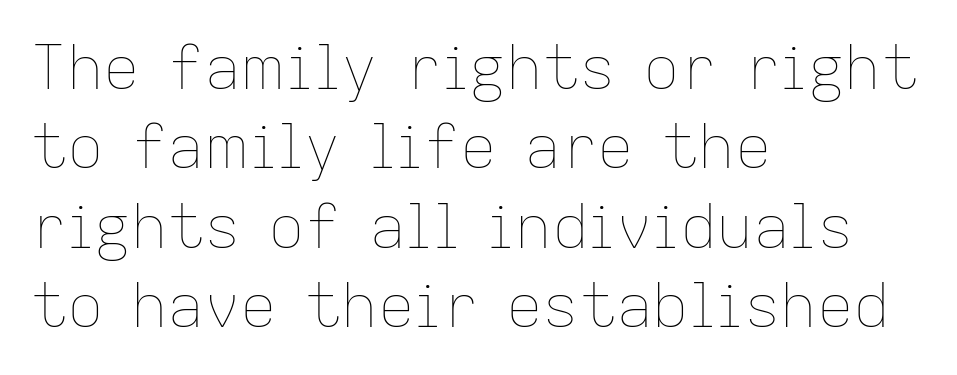
The image shows 61 px thin type, upright; set left-aligned, normal line spacing (1.3x), normal letter spacing, not underlined; low stroke contrast and a medium x-height.
